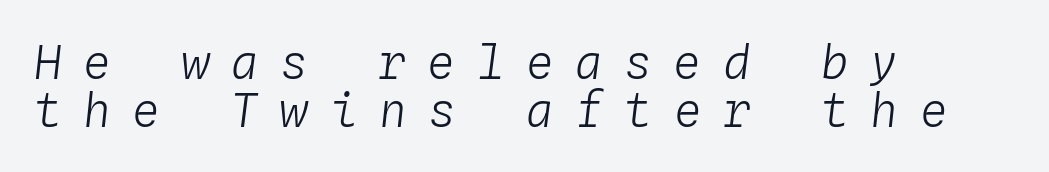
Q: Is the text bold? A: No.
Q: Is the text italic (slanted)? A: Yes, it leans right by about 4 degrees.
Q: Is the text underlined? A: No.
Q: How is the paragraph aligned? A: Left-aligned.
Q: Is the spacing between letters normal or unusually wide? A: Unusually wide.
Q: Is the spacing between lines tight, normal or loose? A: Tight.
Q: Width (condensed, normal, or wide)? A: Normal.
Q: Stroke contrast? A: Low.
Q: x-height? A: Medium.
Q: Monospaced? A: Yes.
